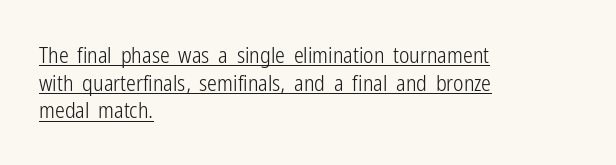
The image shows 22 px text type, upright; set left-aligned, normal line spacing (1.26x), normal letter spacing, underlined.
